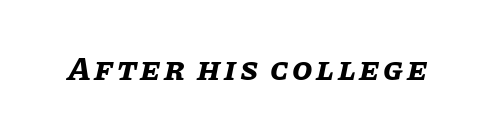
The image shows 33 px bold type, italic (leaning right); set not underlined; low stroke contrast and a large x-height.
